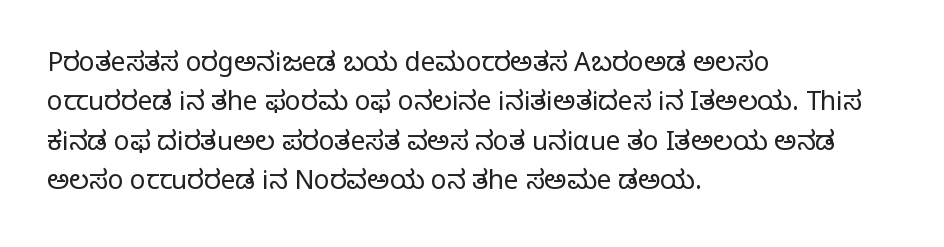
The image shows 26 px text type, upright; set left-aligned, normal line spacing (1.51x), normal letter spacing, not underlined.
